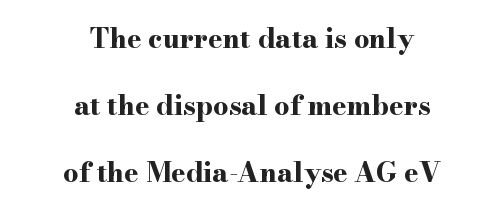
The space between consecutive lines is lavish. Nothing unusual about the tracking: characters are spaced as the font intends. Does the copy run flush right? No — it is centered line by line. Its strokes are broad and dark, the hallmark of bold type. Is there any slant? The stems are plumb.
